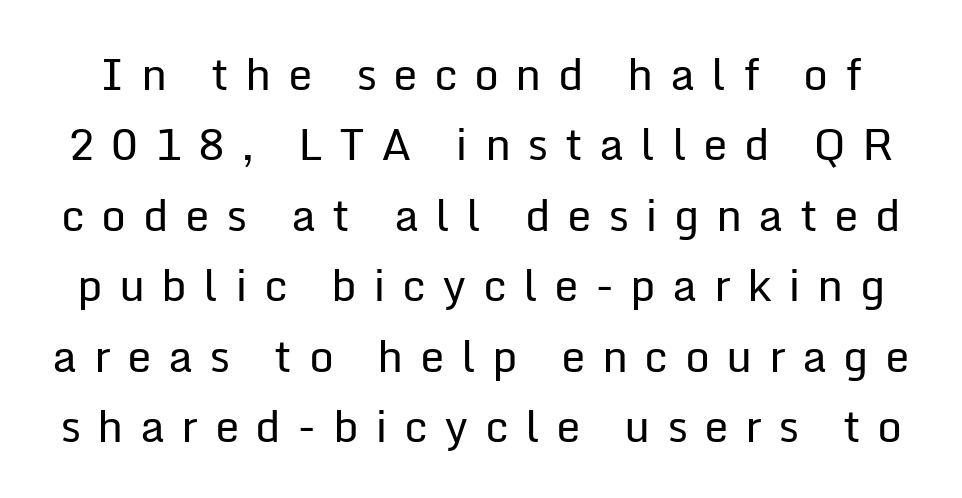
The image shows 44 px regular-weight sans-serif type, upright; set normal line spacing (1.6x), unusually wide letter spacing (+0.37 em), not underlined; low stroke contrast and a medium x-height.
